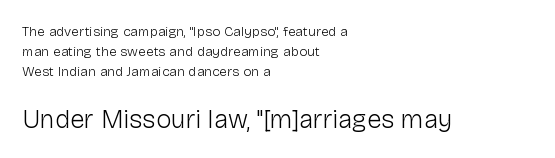
No extra tracking has been applied to these lines. No extra ink here — the face is not bold. Is the lower block the larger one? Yes — the lower block carries the bigger type. The lettering holds an erect, upright posture throughout. Anything drawn beneath the words? Only blank space.
